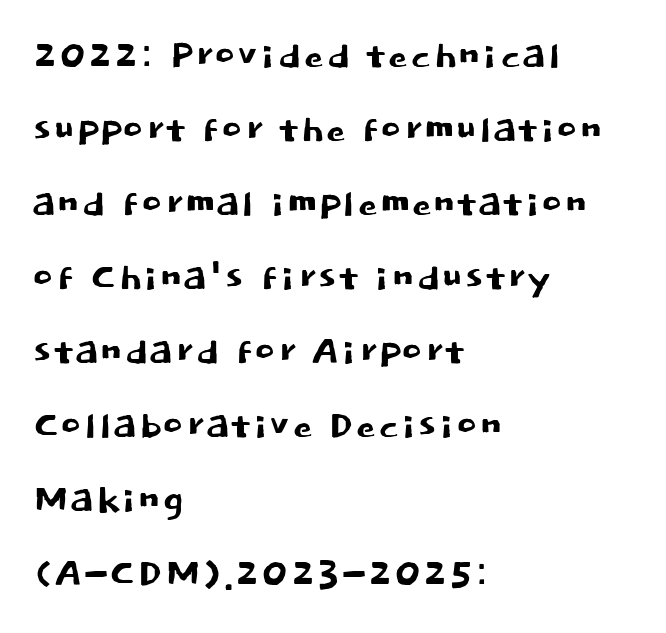
Designer's note — italics off, roman on. Normally led — the rows are evenly, conventionally spaced. The space beneath each line is pristine and unruled. The type is set solid horizontally, with unmodified tracking.
